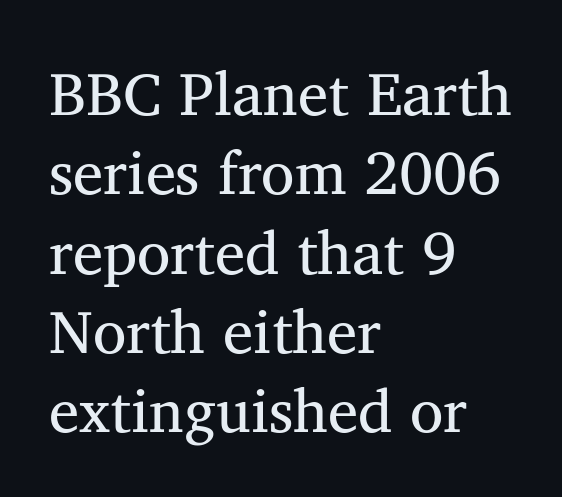
The image shows 61 px regular-weight serif type, upright; set left-aligned, normal line spacing (1.3x), normal letter spacing, not underlined; medium stroke contrast and a medium x-height.
